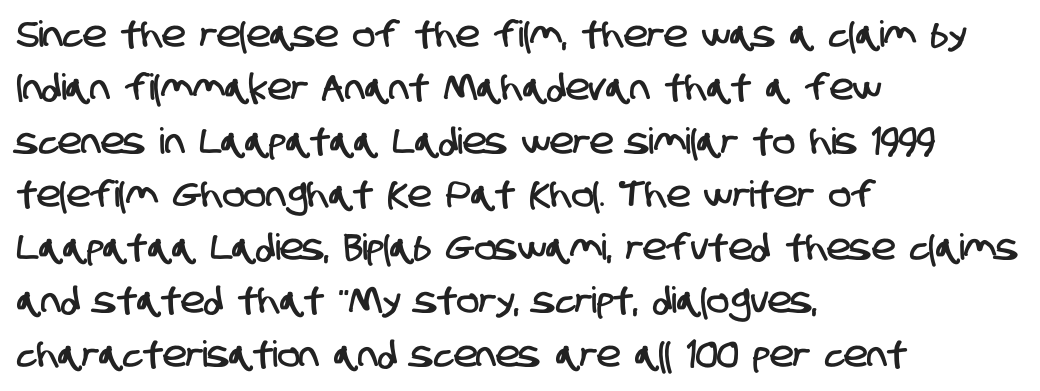
Q: Is the typeface a serif or a sans-serif typeface? A: Sans-serif.
Q: Is the text underlined? A: No.
Q: How is the paragraph aligned? A: Left-aligned.
Q: Is the spacing between letters normal or unusually wide? A: Normal.
Q: Is the spacing between lines tight, normal or loose? A: Normal.
Q: Width (condensed, normal, or wide)? A: Condensed.
Q: Stroke contrast? A: Low.
Q: x-height? A: Large.
Q: Monospaced? A: No.
